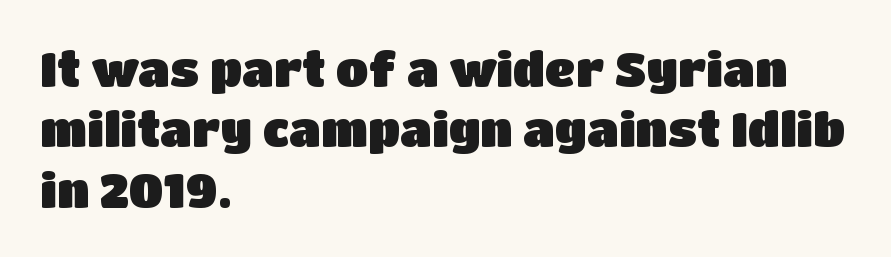
The image shows 48 px sans-serif type, upright; set left-aligned, normal line spacing (1.26x), normal letter spacing, not underlined; low stroke contrast and a large x-height.
